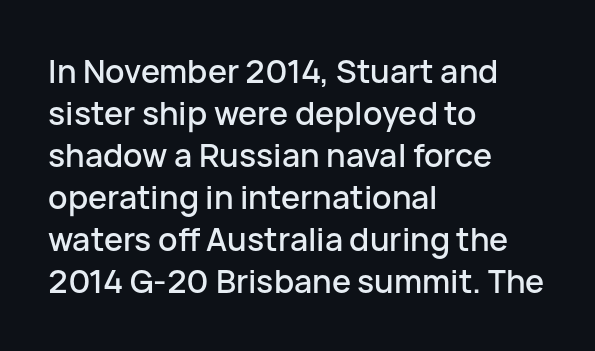
Q: Is the text italic (slanted)? A: No, it is upright.
Q: Is the typeface a serif or a sans-serif typeface? A: Sans-serif.
Q: Is the text underlined? A: No.
Q: How is the paragraph aligned? A: Left-aligned.
Q: Is the spacing between letters normal or unusually wide? A: Normal.
Q: Is the spacing between lines tight, normal or loose? A: Normal.
Q: Width (condensed, normal, or wide)? A: Normal.
Q: Stroke contrast? A: Low.
Q: x-height? A: Medium.
Q: Monospaced? A: No.
